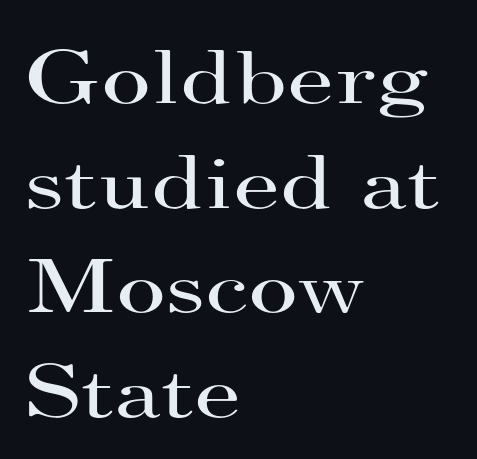
The image shows 77 px regular-weight, wide serif type, upright; set left-aligned, normal line spacing (1.36x), normal letter spacing, not underlined; high stroke contrast and a small x-height.
